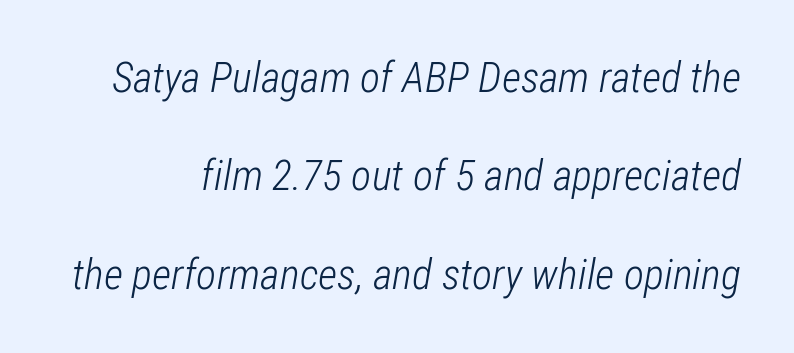
What's the leading like? Stretched, with rows far apart. Between one letter and the next there's only the usual sliver of space. Is this a fixed-width face? No — the glyphs have proportional, varying widths. Has an underline been added? It has not. Stroke thickness stays within the range of a standard reading face or lighter. Designer's note — italics engaged.
